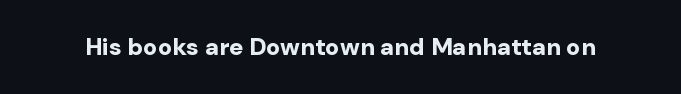
{"italic": "no", "bold": "yes", "underline": "no", "letter_spacing": "normal", "letter_spacing_em": 0.0, "glyph_px": 24}
